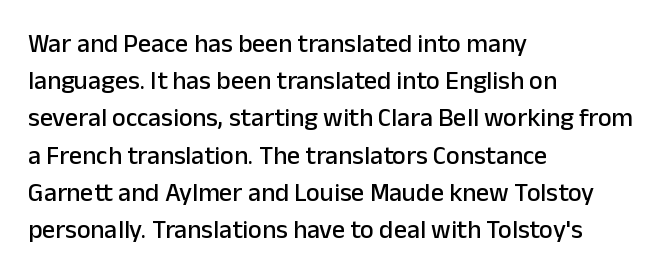
{"italic": "no", "underline": "no", "align": "left", "line_spacing": "normal", "line_spacing_ratio": 1.43, "letter_spacing": "normal", "letter_spacing_em": 0.0, "glyph_px": 26}
